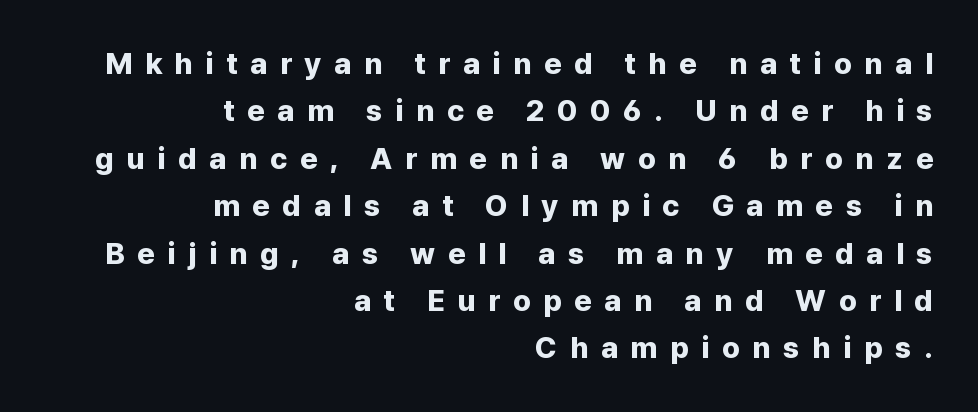
The image shows 30 px bold sans-serif type, upright; set right-aligned, normal line spacing (1.58x), unusually wide letter spacing (+0.42 em), not underlined; low stroke contrast and a medium x-height.
